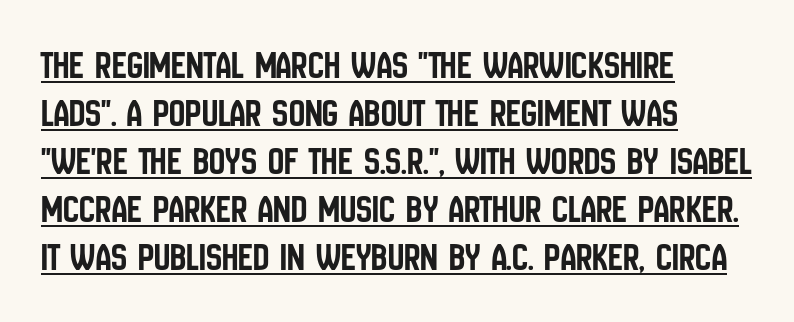
{"serif": "no", "italic": "no", "width": "condensed", "stroke_contrast": "low", "x_height": "large", "monospaced": "no", "underline": "yes", "align": "left", "line_spacing_ratio": 1.2, "letter_spacing": "normal", "letter_spacing_em": 0.0, "glyph_px": 40}
